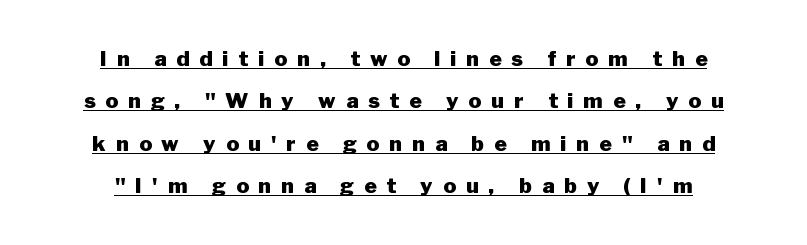
Does the lettering tilt? It doesn't — this is upright. Line starts and ends both wander, symmetrically. Compared with typical paragraphs, the rows here are farther apart. What decoration does the sample have? An underline. Does the weight exceed regular? Yes, all the way to bold.
